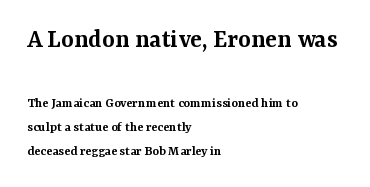
Q: Is the text bold? A: Semi-bold.
Q: Is the text italic (slanted)? A: No, it is upright.
Q: Is the text underlined? A: No.
Q: How is the paragraph aligned? A: Left-aligned.
Q: Is the spacing between letters normal or unusually wide? A: Normal.
Q: Which block of text is set in a larger size, the first (top) or the second (bottom)? A: The first (top) one.
